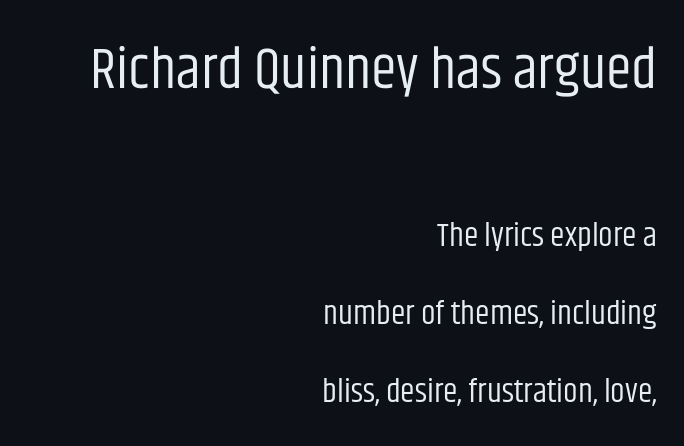
Q: Is the text bold? A: No.
Q: Is the text italic (slanted)? A: No, it is upright.
Q: Is the typeface a serif or a sans-serif typeface? A: Sans-serif.
Q: Is the text underlined? A: No.
Q: How is the paragraph aligned? A: Right-aligned.
Q: Is the spacing between letters normal or unusually wide? A: Normal.
Q: Is the spacing between lines tight, normal or loose? A: Loose.
Q: Which block of text is set in a larger size, the first (top) or the second (bottom)? A: The first (top) one.
Q: Width (condensed, normal, or wide)? A: Condensed.
Q: Stroke contrast? A: Low.
Q: x-height? A: Large.
Q: Monospaced? A: No.
